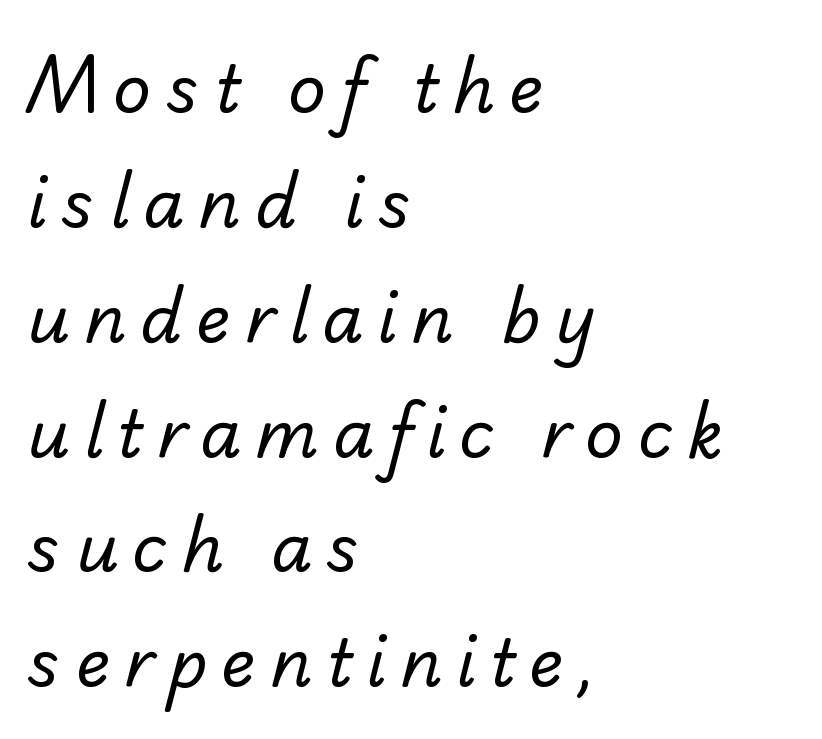
{"serif": "no", "bold": "no", "weight": "regular", "width": "normal", "stroke_contrast": "low", "x_height": "small", "monospaced": "no", "underline": "no", "align": "left", "line_spacing_ratio": 1.74, "letter_spacing": "wide", "letter_spacing_em": 0.21, "glyph_px": 66}
